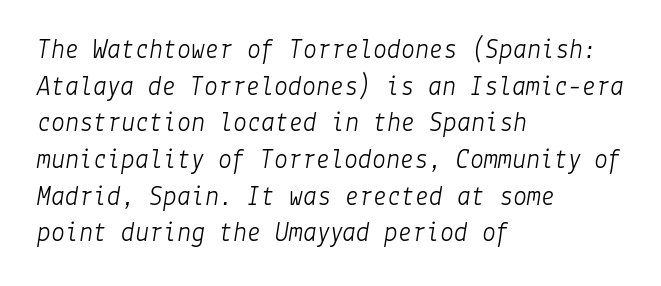
Only glyphs here, with clear space below each row. The paragraph shown leans on its left margin. Inter-character spacing is left at the font's built-in metrics. Interline gaps are of average width in this sample. Think standard paragraph weight, or any step lighter than that.
